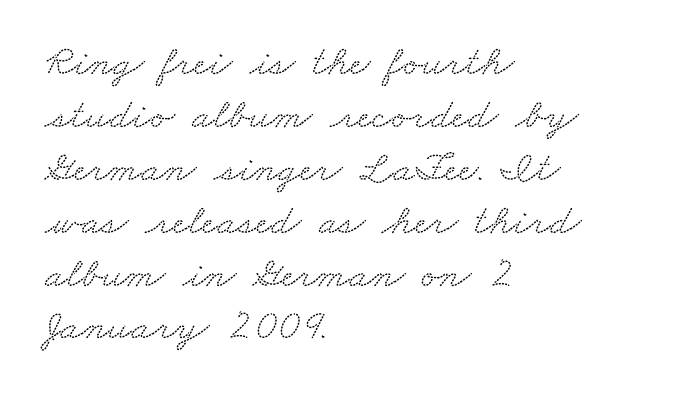
{"serif": "yes", "width": "wide", "stroke_contrast": "low", "x_height": "small", "monospaced": "no", "underline": "no", "align": "left", "line_spacing_ratio": 1.23, "letter_spacing": "normal", "letter_spacing_em": 0.0, "glyph_px": 43}
